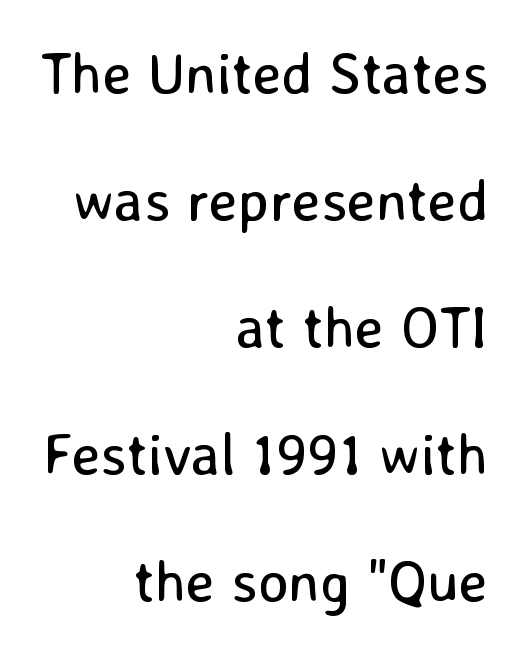
The image shows 58 px regular-weight sans-serif type, upright; set right-aligned, loose line spacing (2.19x), normal letter spacing, not underlined; low stroke contrast and a medium x-height.
